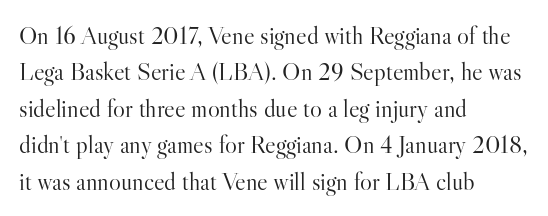
In terms of posture, this sample is upright. The passage shown has conventional tracking throughout. The zone under the glyphs is completely vacant. The lines are quadded left. These glyphs show unthickened strokes, regular width or finer. Rows of type keep a routine distance in the vertical direction.
